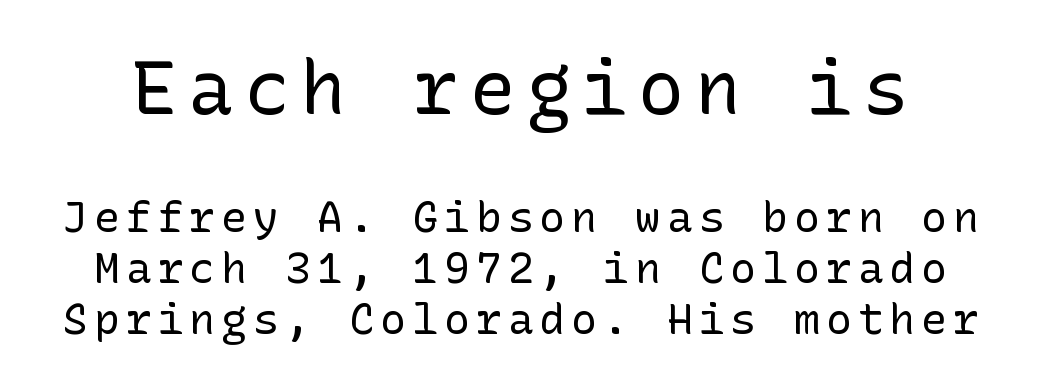
The image shows 76 px regular-weight sans-serif type, upright; set line spacing 1.18x, not underlined; the first (top) block is 1.77x larger; low stroke contrast and a medium x-height.
